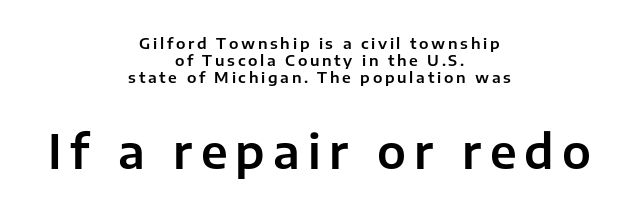
The image shows 46 px sans-serif type, upright; set centered, tight line spacing (1.13x), not underlined; the second (bottom) block is 3.07x larger; low stroke contrast and a medium x-height.
